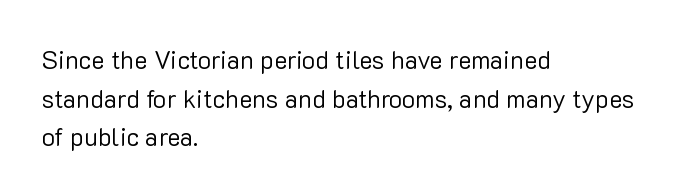
Notice how descenders clear the ascenders below comfortably — that's standard leading. Posture: vertical. Letter spacing: default. This rendering uses left alignment, leaving the right contour irregular.
